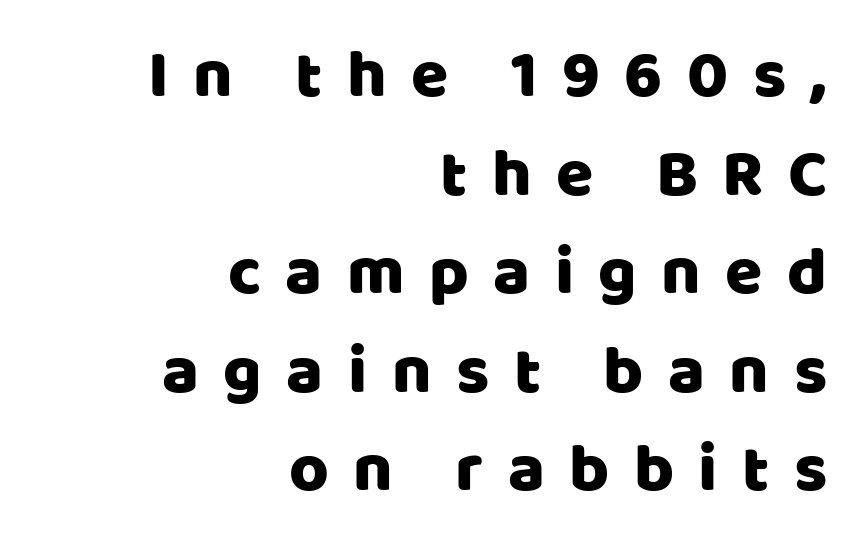
{"serif": "no", "italic": "no", "width": "normal", "stroke_contrast": "low", "x_height": "large", "monospaced": "no", "underline": "no", "align": "right", "line_spacing": "normal", "line_spacing_ratio": 1.45, "letter_spacing": "wide", "letter_spacing_em": 0.36, "glyph_px": 68}
